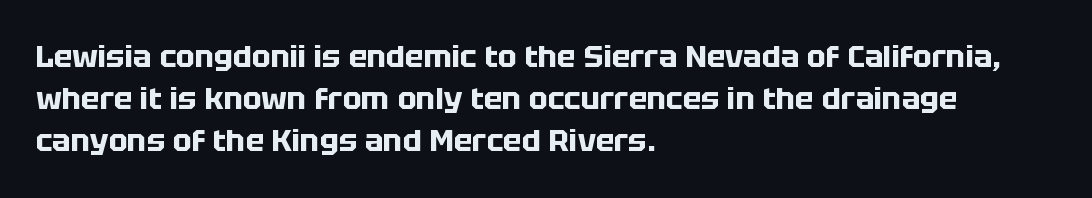
The image shows 31 px bold sans-serif type, upright; set left-aligned, normal line spacing (1.36x), normal letter spacing, not underlined; low stroke contrast and a large x-height.
